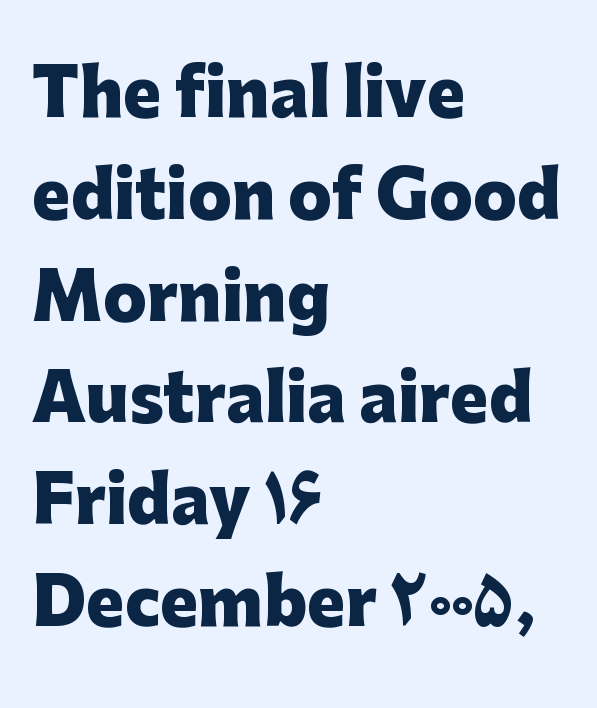
The rendering uses a bold face; every stroke is thick and dark. This is sans-serif lettering, the kind often seen on screens and signage. These lines sit exactly where default settings would place them. These lines stack with their left ends in a neat column. The space beneath each line is pristine and unruled.
